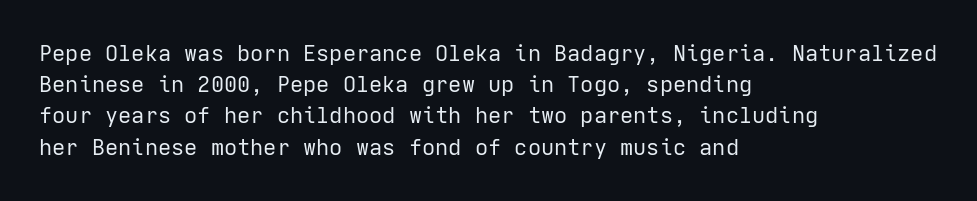
{"italic": "no", "bold": "no", "underline": "no", "align": "left", "line_spacing": "normal", "line_spacing_ratio": 1.42, "letter_spacing": "normal", "letter_spacing_em": 0.0, "glyph_px": 22}
